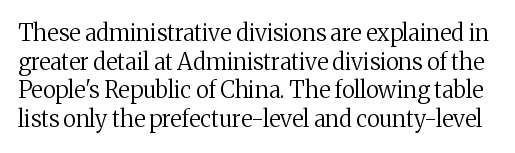
{"italic": "no", "bold": "no", "underline": "no", "line_spacing": "normal", "line_spacing_ratio": 1.25, "letter_spacing": "normal", "letter_spacing_em": 0.0, "glyph_px": 23}
